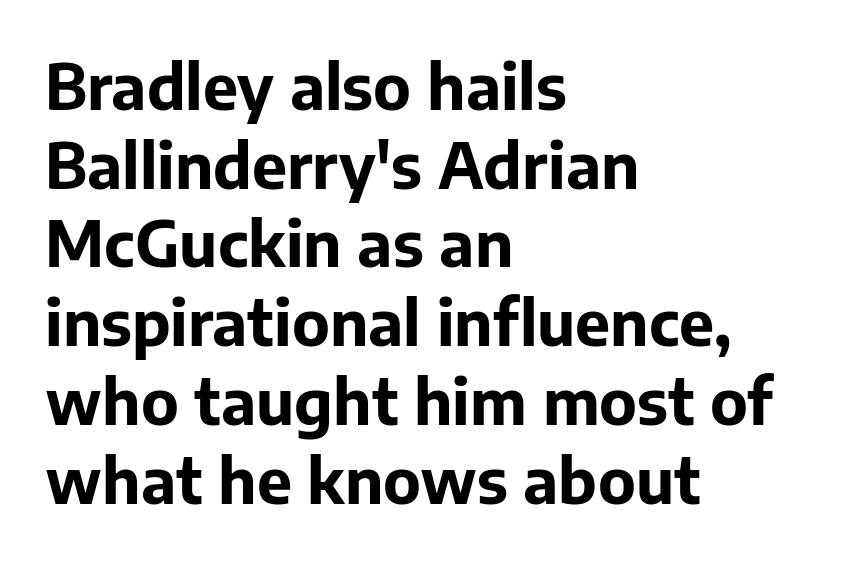
{"serif": "no", "italic": "no", "bold": "yes", "weight": "bold", "width": "normal", "stroke_contrast": "low", "x_height": "medium", "monospaced": "no", "underline": "no", "align": "left", "line_spacing": "normal", "line_spacing_ratio": 1.25, "letter_spacing": "normal", "letter_spacing_em": 0.0, "glyph_px": 63}
